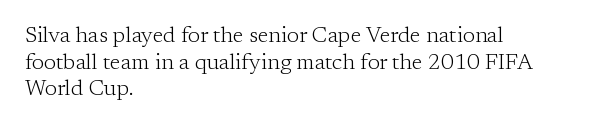
Q: Is the text bold? A: No.
Q: Is the text italic (slanted)? A: No, it is upright.
Q: Is the text underlined? A: No.
Q: How is the paragraph aligned? A: Left-aligned.
Q: Is the spacing between letters normal or unusually wide? A: Normal.
